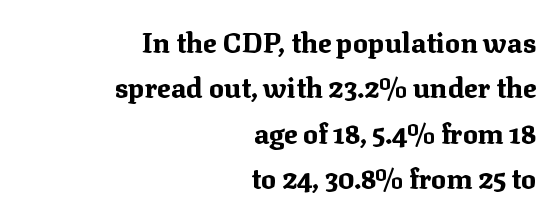
This rendering employs a face with finishing strokes, i.e., a serif. Tall strokes in this sample are plumb rather than angled. Think of a printed novel: that variable character pitch is what you see here. Reading down the column, the eye jumps a familiar distance to each next line. Does extra space separate the letters? No, they use regular spacing. The specimen omits any rule beneath the text block's lines.
